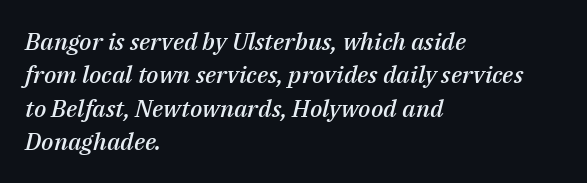
Teacher's note: observe the even left margin — that is flush-left alignment. The foot of each line stays bare and open. Rows of type keep a routine distance in the vertical direction. A bit beefed up — I'd call it semibold rather than bold. The passage shown leans; its letterforms are oblique.
